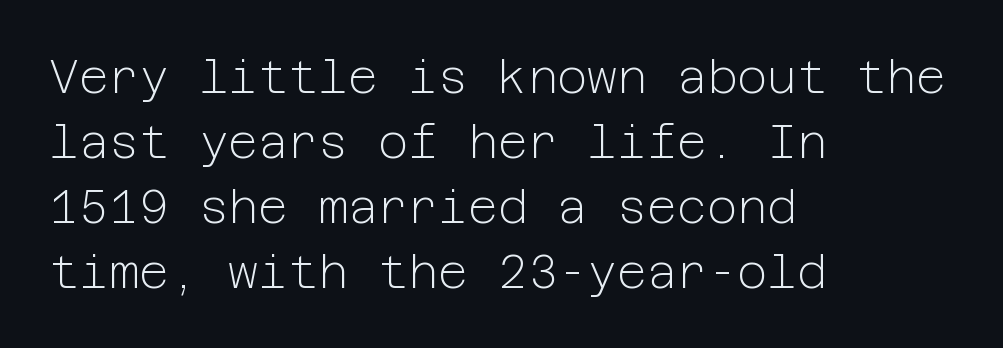
Q: Is the text bold? A: No.
Q: Is the text italic (slanted)? A: No, it is upright.
Q: Is the typeface a serif or a sans-serif typeface? A: Sans-serif.
Q: Is the text underlined? A: No.
Q: How is the paragraph aligned? A: Left-aligned.
Q: Is the spacing between letters normal or unusually wide? A: Normal.
Q: Is the spacing between lines tight, normal or loose? A: Normal.
Q: Width (condensed, normal, or wide)? A: Normal.
Q: Stroke contrast? A: Low.
Q: x-height? A: Medium.
